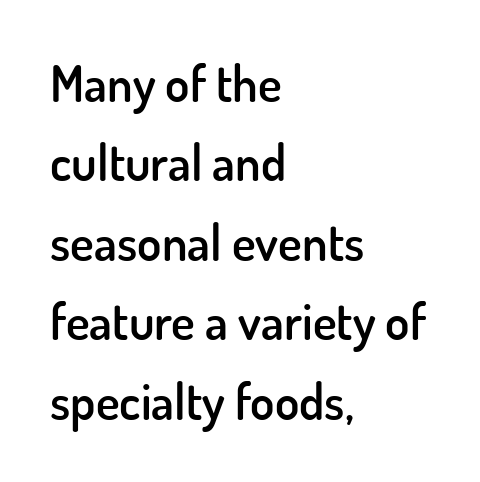
Q: Is the text bold? A: Semi-bold.
Q: Is the text italic (slanted)? A: No, it is upright.
Q: Is the typeface a serif or a sans-serif typeface? A: Sans-serif.
Q: Is the text underlined? A: No.
Q: How is the paragraph aligned? A: Left-aligned.
Q: Is the spacing between letters normal or unusually wide? A: Normal.
Q: Is the spacing between lines tight, normal or loose? A: Normal.
Q: Width (condensed, normal, or wide)? A: Normal.
Q: Stroke contrast? A: Low.
Q: x-height? A: Small.
Q: Monospaced? A: No.
